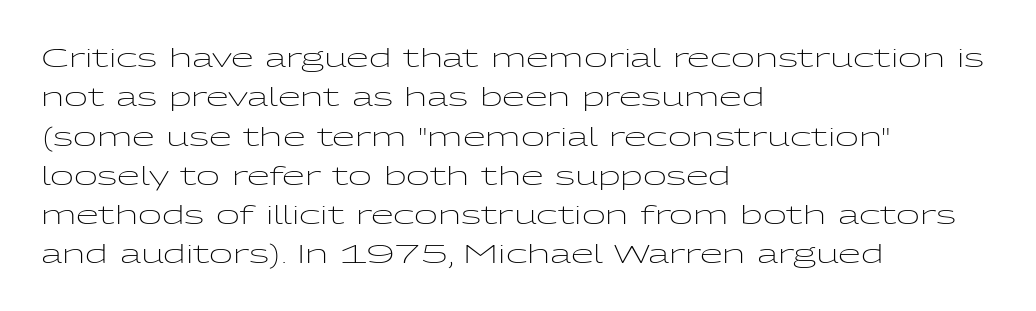
{"italic": "no", "bold": "no", "underline": "no", "align": "left", "line_spacing": "normal", "line_spacing_ratio": 1.51, "letter_spacing": "normal", "letter_spacing_em": 0.0, "glyph_px": 26}
